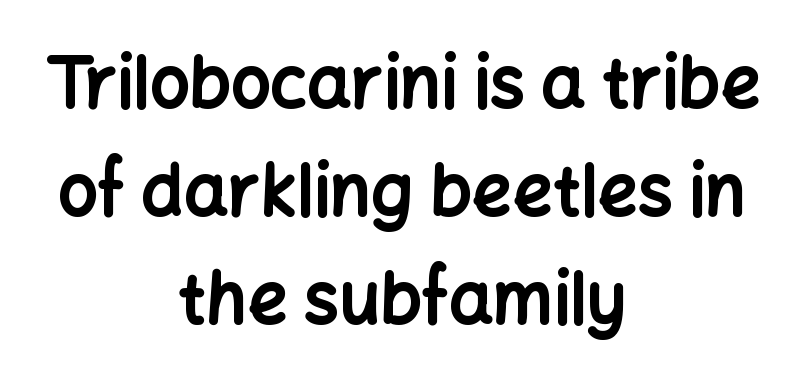
Q: Is the text bold? A: Yes.
Q: Is the text italic (slanted)? A: No, it is upright.
Q: Is the typeface a serif or a sans-serif typeface? A: Sans-serif.
Q: Is the text underlined? A: No.
Q: How is the paragraph aligned? A: Centered.
Q: Is the spacing between letters normal or unusually wide? A: Normal.
Q: Is the spacing between lines tight, normal or loose? A: Normal.
Q: Width (condensed, normal, or wide)? A: Normal.
Q: Stroke contrast? A: Low.
Q: x-height? A: Medium.
Q: Monospaced? A: No.
